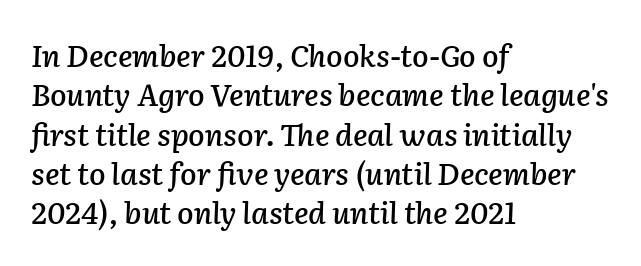
The image shows 30 px text type, italic (leaning right); set left-aligned, normal line spacing (1.31x), normal letter spacing, not underlined; low stroke contrast and a medium x-height.
